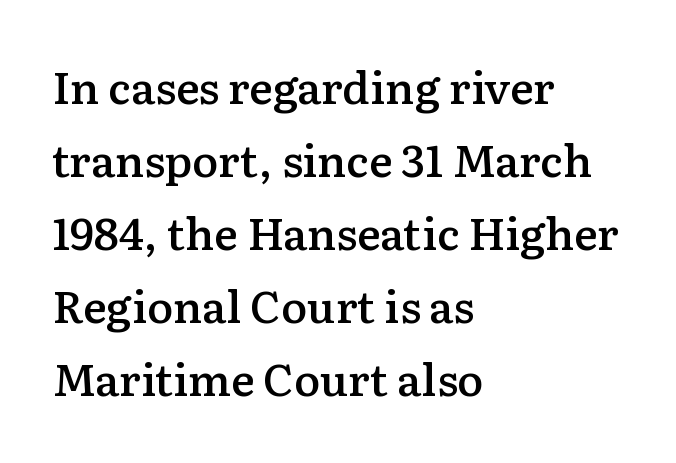
The image shows 44 px semibold serif type, upright; set left-aligned, normal line spacing (1.66x), normal letter spacing, not underlined; low stroke contrast and a medium x-height.
